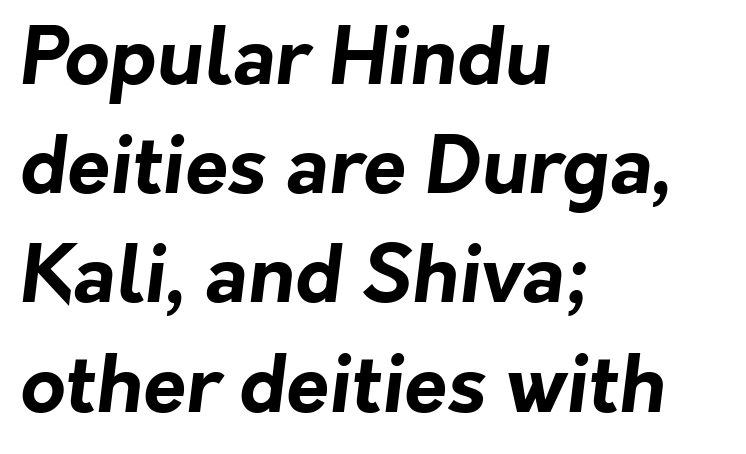
{"serif": "no", "bold": "yes", "weight": "bold", "width": "normal", "stroke_contrast": "low", "x_height": "medium", "monospaced": "no", "underline": "no", "align": "left", "line_spacing": "normal", "line_spacing_ratio": 1.4, "letter_spacing": "normal", "letter_spacing_em": 0.0, "glyph_px": 78}
